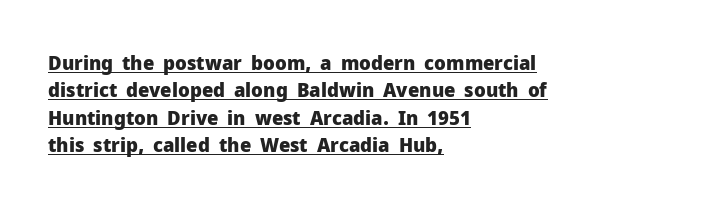
The image shows 20 px bold type, upright; set left-aligned, normal line spacing (1.37x), normal letter spacing, underlined.
